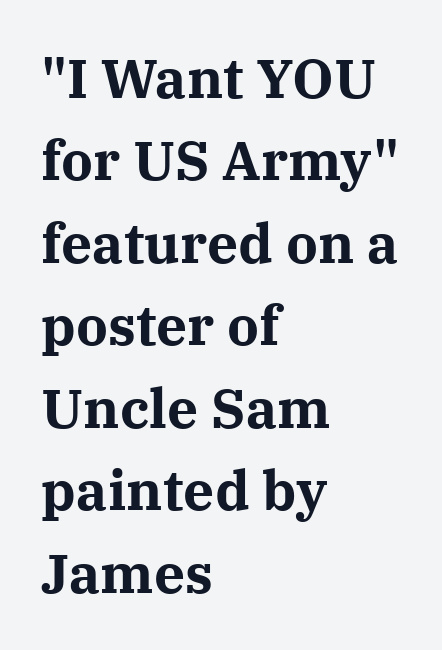
The image shows 55 px bold serif type, upright; set left-aligned, normal line spacing (1.5x), normal letter spacing, not underlined; medium stroke contrast and a medium x-height.
